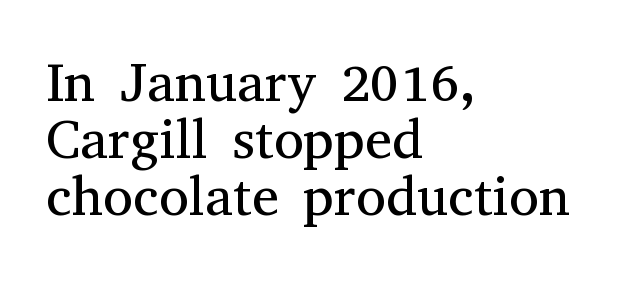
The image shows 55 px regular-weight serif type, upright; set left-aligned, tight line spacing (1.04x), normal letter spacing, not underlined; medium stroke contrast and a medium x-height.
